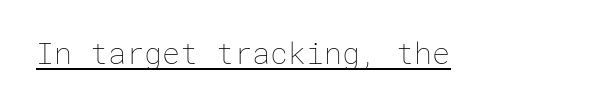
The image shows 30 px thin type, upright; set normal letter spacing, underlined; low stroke contrast and a medium x-height.
